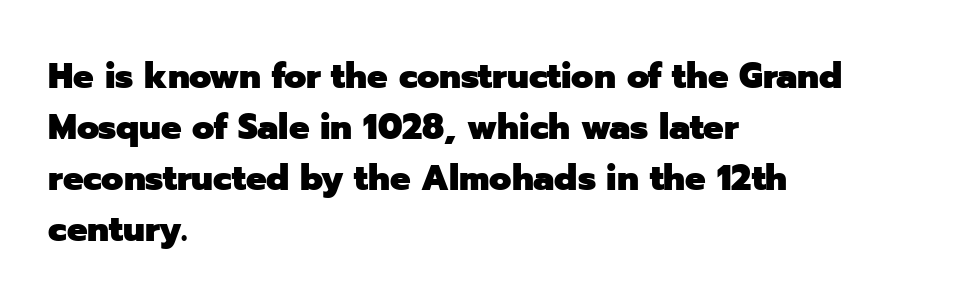
{"serif": "no", "italic": "no", "bold": "yes", "weight": "heavy", "width": "normal", "stroke_contrast": "low", "x_height": "medium", "monospaced": "no", "underline": "no", "align": "left", "line_spacing": "normal", "line_spacing_ratio": 1.42, "letter_spacing": "normal", "letter_spacing_em": 0.0, "glyph_px": 36}
